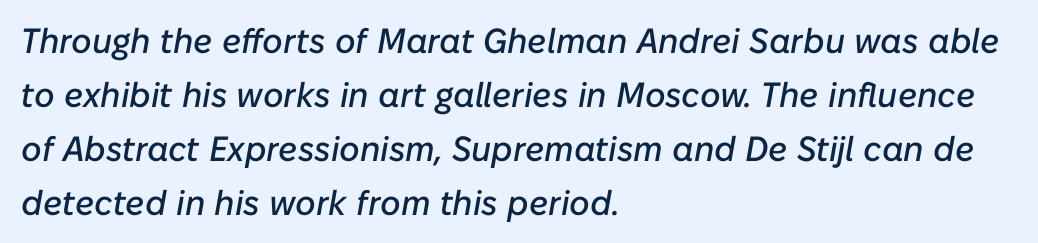
{"italic": "yes", "lean": "right", "slant_degrees": 10, "width": "normal", "stroke_contrast": "low", "x_height": "medium", "monospaced": "no", "underline": "no", "align": "left", "line_spacing": "normal", "line_spacing_ratio": 1.54, "letter_spacing": "normal", "letter_spacing_em": 0.0, "glyph_px": 35}
